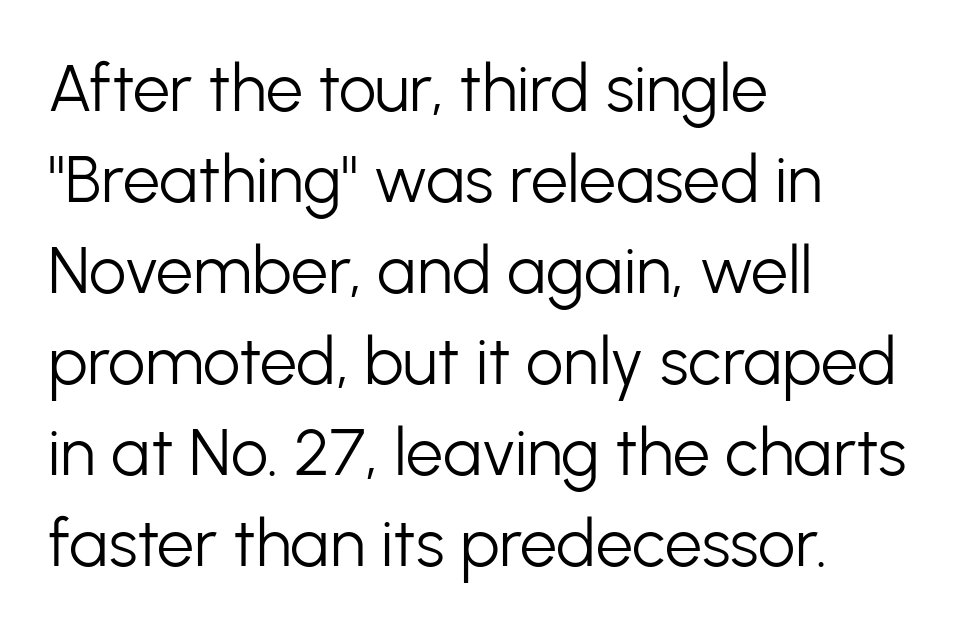
Q: Is the text bold? A: No.
Q: Is the text italic (slanted)? A: No, it is upright.
Q: Is the typeface a serif or a sans-serif typeface? A: Sans-serif.
Q: Is the text underlined? A: No.
Q: How is the paragraph aligned? A: Left-aligned.
Q: Is the spacing between letters normal or unusually wide? A: Normal.
Q: Is the spacing between lines tight, normal or loose? A: Normal.
Q: Width (condensed, normal, or wide)? A: Normal.
Q: Stroke contrast? A: Low.
Q: x-height? A: Medium.
Q: Monospaced? A: No.
